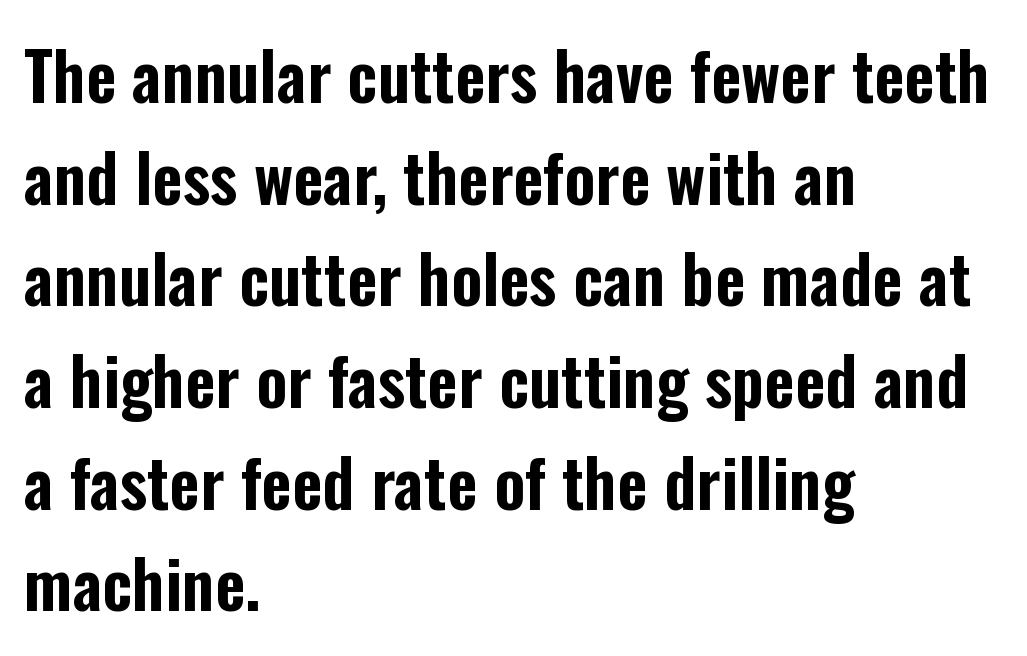
{"serif": "no", "italic": "no", "width": "condensed", "stroke_contrast": "low", "x_height": "medium", "monospaced": "no", "underline": "no", "align": "left", "line_spacing": "normal", "line_spacing_ratio": 1.54, "letter_spacing": "normal", "letter_spacing_em": 0.0, "glyph_px": 66}
